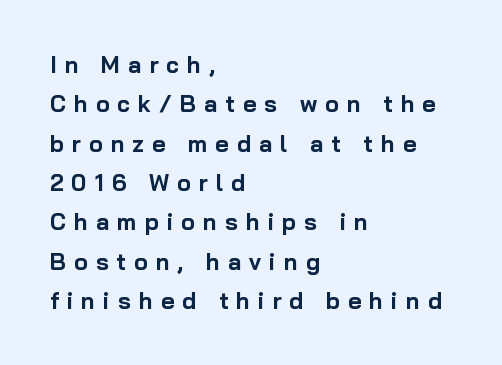
{"italic": "no", "bold": "yes", "underline": "no", "align": "left", "line_spacing_ratio": 1.71, "letter_spacing": "wide", "letter_spacing_em": 0.35, "glyph_px": 23}
